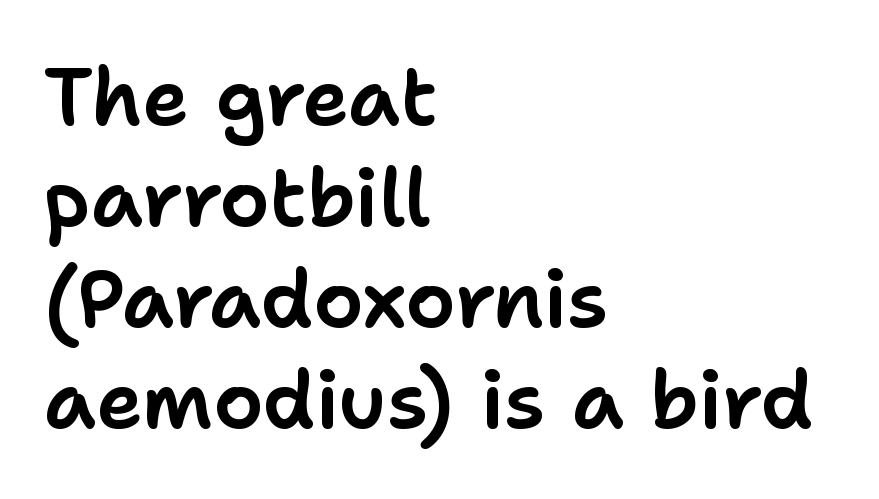
{"serif": "no", "italic": "no", "width": "normal", "stroke_contrast": "low", "x_height": "medium", "monospaced": "no", "underline": "no", "align": "left", "line_spacing": "normal", "line_spacing_ratio": 1.28, "letter_spacing": "normal", "letter_spacing_em": 0.0, "glyph_px": 79}
